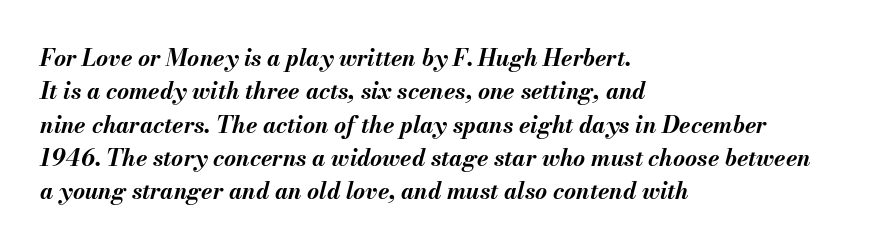
Q: Is the text bold? A: Yes.
Q: Is the text italic (slanted)? A: Yes, it leans right by about 13 degrees.
Q: Is the text underlined? A: No.
Q: How is the paragraph aligned? A: Left-aligned.
Q: Is the spacing between letters normal or unusually wide? A: Normal.
Q: Is the spacing between lines tight, normal or loose? A: Normal.
